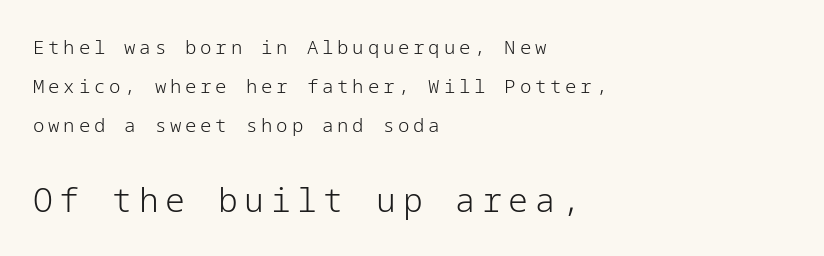
Q: Is the text bold? A: No.
Q: Is the text italic (slanted)? A: No, it is upright.
Q: Is the typeface a serif or a sans-serif typeface? A: Sans-serif.
Q: Is the text underlined? A: No.
Q: How is the paragraph aligned? A: Left-aligned.
Q: Is the spacing between letters normal or unusually wide? A: Unusually wide.
Q: Is the spacing between lines tight, normal or loose? A: Loose.
Q: Which block of text is set in a larger size, the first (top) or the second (bottom)? A: The second (bottom) one.
Q: Width (condensed, normal, or wide)? A: Normal.
Q: Stroke contrast? A: Low.
Q: x-height? A: Medium.
